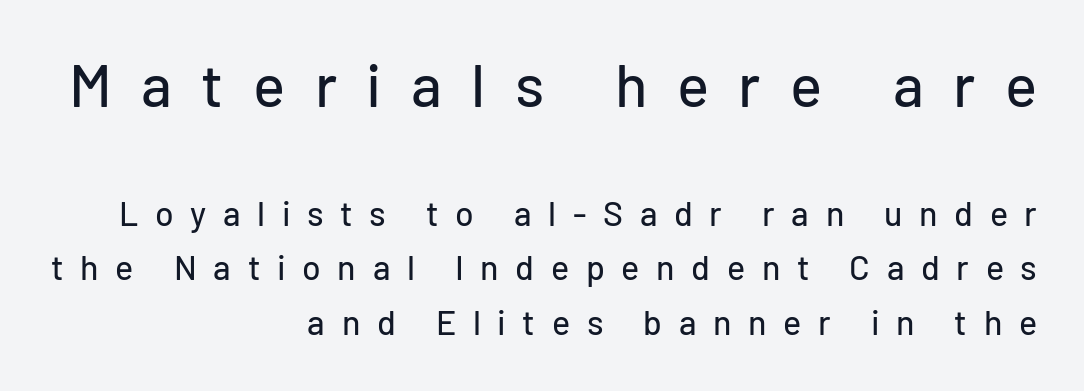
Q: Is the text italic (slanted)? A: No, it is upright.
Q: Is the typeface a serif or a sans-serif typeface? A: Sans-serif.
Q: Is the text underlined? A: No.
Q: How is the paragraph aligned? A: Right-aligned.
Q: Is the spacing between letters normal or unusually wide? A: Unusually wide.
Q: Is the spacing between lines tight, normal or loose? A: Normal.
Q: Which block of text is set in a larger size, the first (top) or the second (bottom)? A: The first (top) one.
Q: Width (condensed, normal, or wide)? A: Normal.
Q: Stroke contrast? A: Low.
Q: x-height? A: Medium.
Q: Monospaced? A: No.
